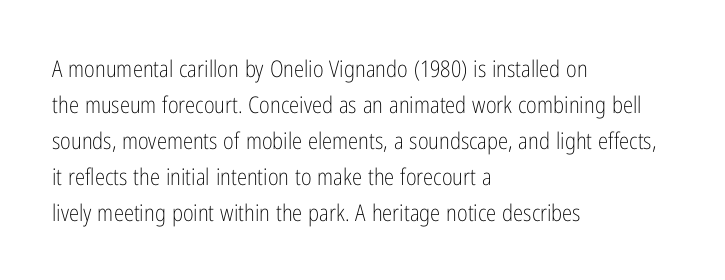
Q: Is the text bold? A: No.
Q: Is the text italic (slanted)? A: No, it is upright.
Q: Is the text underlined? A: No.
Q: How is the paragraph aligned? A: Left-aligned.
Q: Is the spacing between letters normal or unusually wide? A: Normal.
Q: Is the spacing between lines tight, normal or loose? A: Normal.
